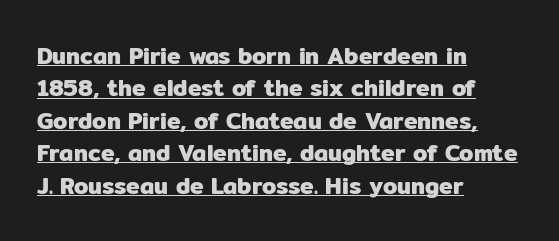
{"italic": "no", "underline": "yes", "align": "left", "line_spacing": "normal", "line_spacing_ratio": 1.41, "letter_spacing": "normal", "letter_spacing_em": 0.0, "glyph_px": 23}
